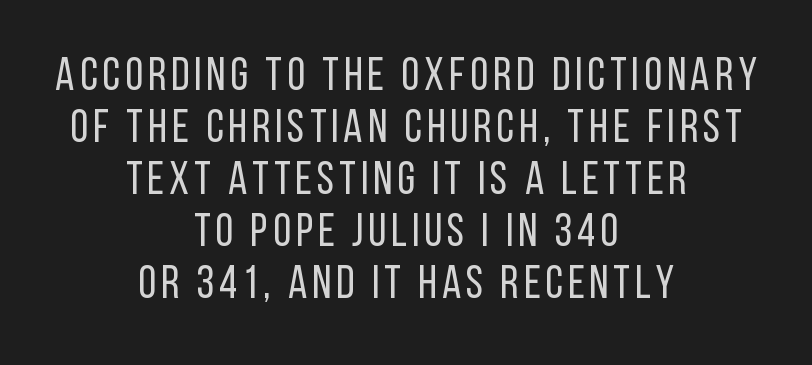
Spacing verdict: proportional, widths tailored to each character. It's the straight-up-and-down kind of type. The block of text is dense from top to bottom, with scant space between rows. The words here are not underlined.
